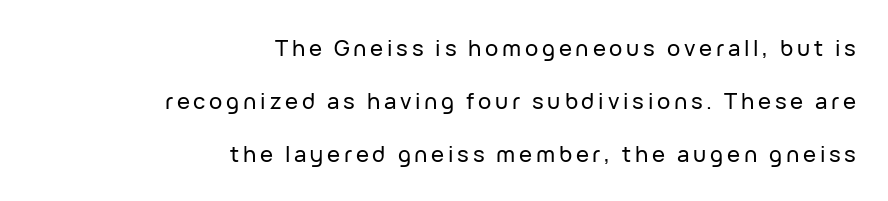
The image shows 22 px text type, upright; set right-aligned, loose line spacing (2.4x), not underlined.
